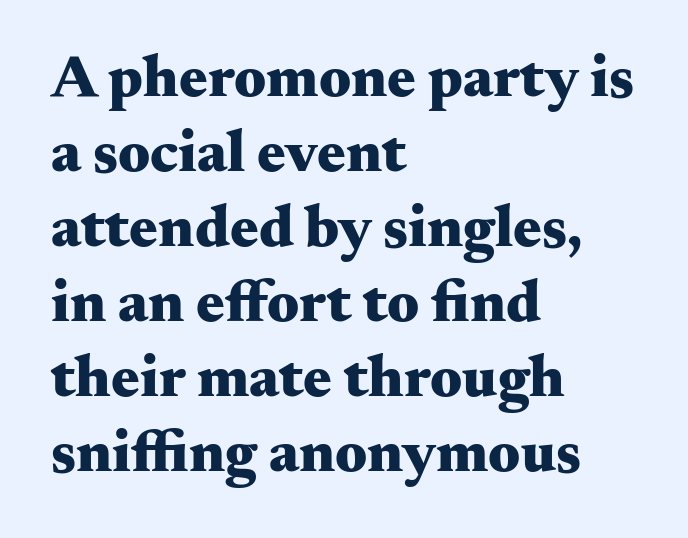
The image shows 60 px heavy, wide serif type, upright; set left-aligned, normal line spacing (1.25x), normal letter spacing, not underlined; medium stroke contrast and a small x-height.
